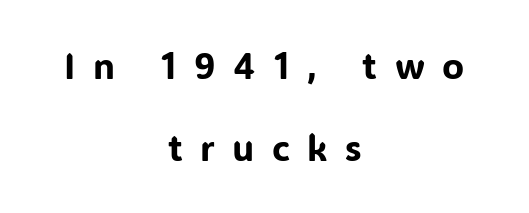
Q: Is the text italic (slanted)? A: No, it is upright.
Q: Is the typeface a serif or a sans-serif typeface? A: Sans-serif.
Q: Is the text underlined? A: No.
Q: How is the paragraph aligned? A: Centered.
Q: Is the spacing between letters normal or unusually wide? A: Unusually wide.
Q: Is the spacing between lines tight, normal or loose? A: Loose.
Q: Width (condensed, normal, or wide)? A: Normal.
Q: Stroke contrast? A: Low.
Q: x-height? A: Medium.
Q: Monospaced? A: No.
